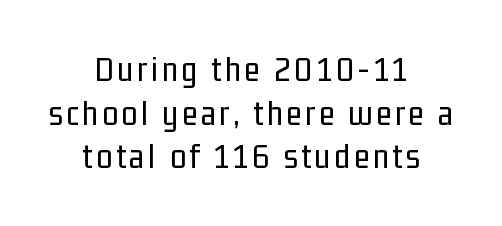
The image shows 36 px regular-weight, condensed sans-serif type, upright; set centered, line spacing 1.21x, not underlined; low stroke contrast and a medium x-height.
